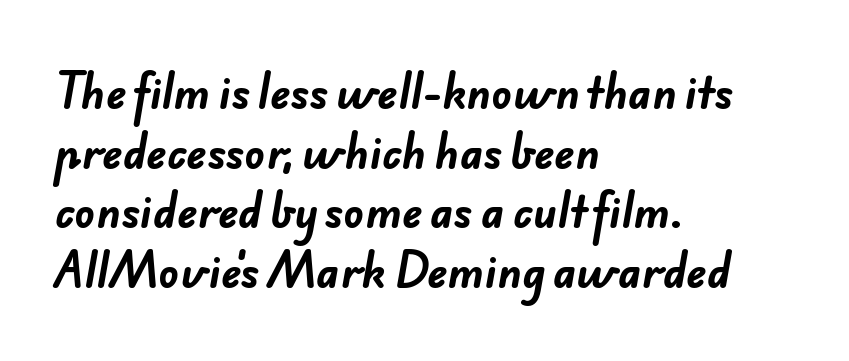
The image shows 42 px bold sans-serif type; set left-aligned, normal line spacing (1.42x), normal letter spacing, not underlined; low stroke contrast and a small x-height.
